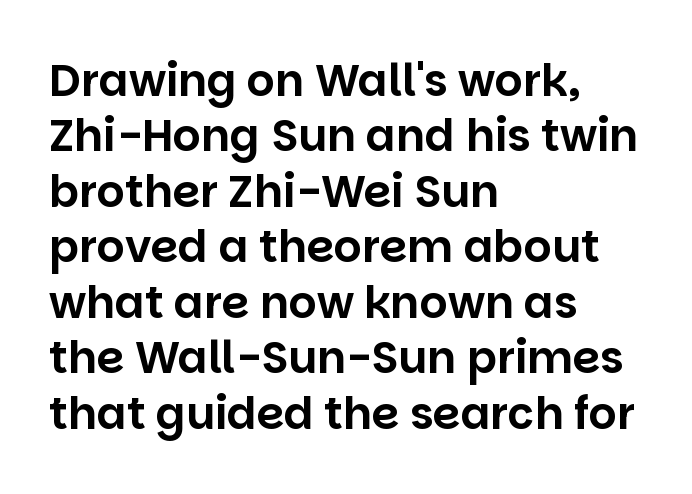
{"serif": "no", "italic": "no", "width": "normal", "stroke_contrast": "low", "x_height": "large", "monospaced": "no", "underline": "no", "align": "left", "line_spacing": "normal", "line_spacing_ratio": 1.26, "letter_spacing": "normal", "letter_spacing_em": 0.0, "glyph_px": 44}
